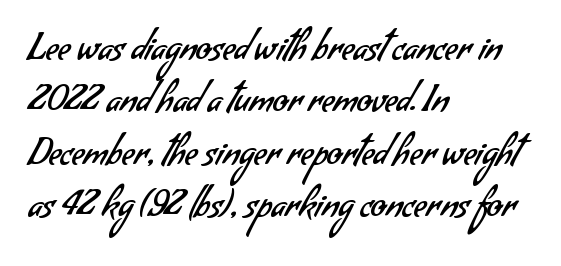
Q: Is the text bold? A: No.
Q: Is the typeface a serif or a sans-serif typeface? A: Sans-serif.
Q: Is the text underlined? A: No.
Q: How is the paragraph aligned? A: Left-aligned.
Q: Is the spacing between letters normal or unusually wide? A: Normal.
Q: Is the spacing between lines tight, normal or loose? A: Normal.
Q: Width (condensed, normal, or wide)? A: Normal.
Q: Stroke contrast? A: Low.
Q: x-height? A: Small.
Q: Monospaced? A: No.
